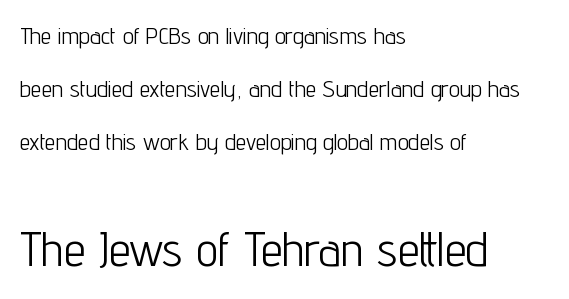
{"serif": "no", "italic": "no", "bold": "no", "weight": "light", "width": "condensed", "stroke_contrast": "low", "x_height": "medium", "monospaced": "no", "underline": "no", "align": "left", "line_spacing": "loose", "line_spacing_ratio": 2.21, "letter_spacing": "normal", "letter_spacing_em": 0.0, "larger_block": "second", "size_ratio": 2.04, "glyph_px": 49}
